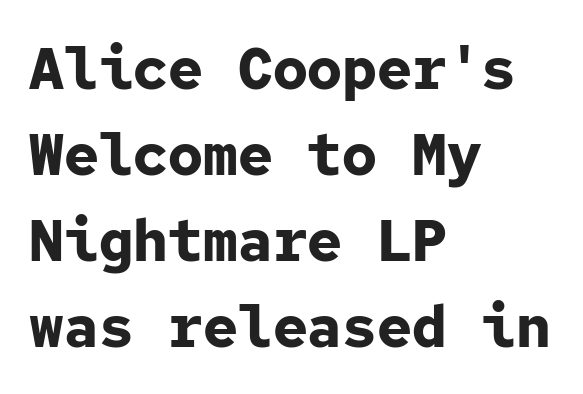
Emphasis by weight is at full strength: bold. The lettering holds an erect, upright posture throughout. The gaps between neighbouring characters are ordinary and unremarkable. Line spacing here is normal.
